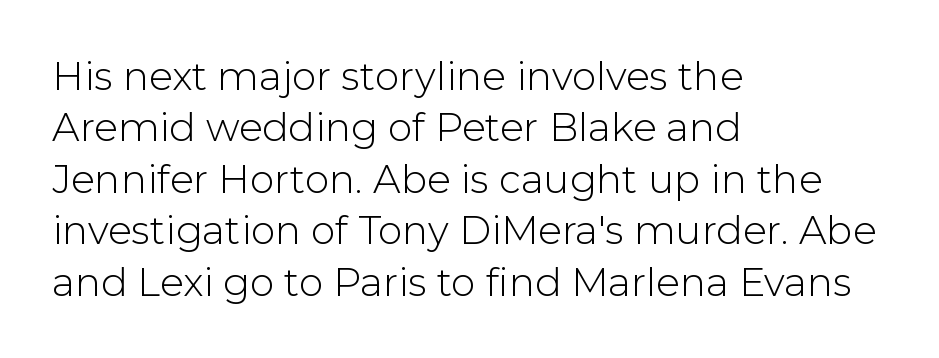
The image shows 39 px light sans-serif type, upright; set left-aligned, normal line spacing (1.32x), normal letter spacing, not underlined; low stroke contrast and a medium x-height.
